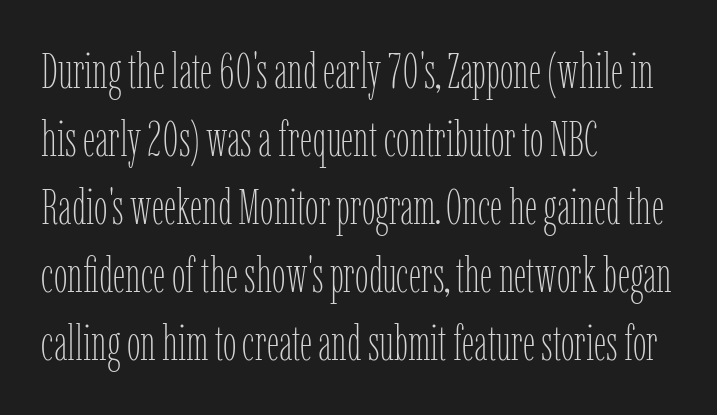
Summary of weight: not heavy and not bold. Inter-character spacing is left at the font's built-in metrics. Is there much room between lines? A standard amount, neither cramped nor airy. Letters rest on an invisible, unmarked baseline. Horizontal alignment here is leftward, the default for most running prose.
